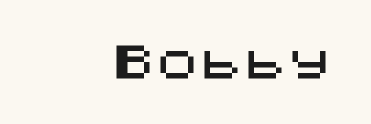
The image shows 44 px sans-serif type, upright; set normal letter spacing, not underlined; medium stroke contrast and a large x-height.
